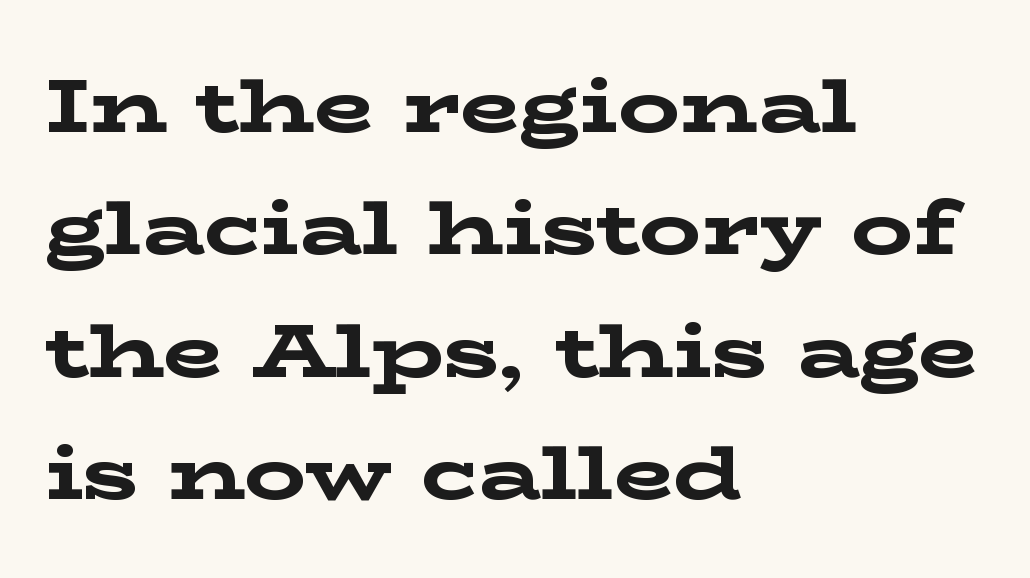
{"serif": "yes", "italic": "no", "bold": "yes", "weight": "bold", "width": "wide", "stroke_contrast": "low", "x_height": "medium", "monospaced": "no", "underline": "no", "align": "left", "line_spacing": "normal", "line_spacing_ratio": 1.59, "letter_spacing": "normal", "letter_spacing_em": 0.0, "glyph_px": 77}
